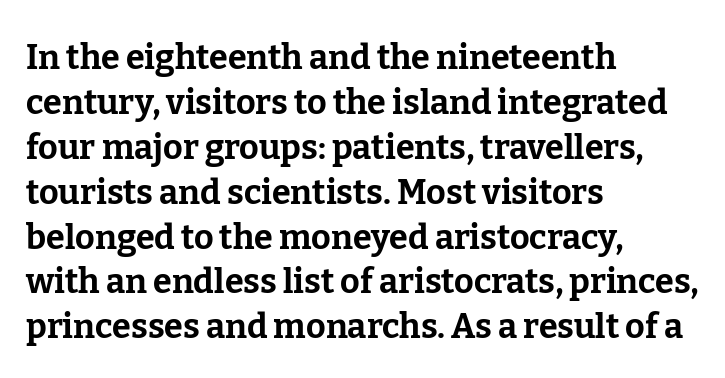
{"serif": "yes", "italic": "no", "bold": "yes", "weight": "bold", "width": "normal", "stroke_contrast": "low", "x_height": "medium", "monospaced": "no", "underline": "no", "align": "left", "line_spacing": "normal", "line_spacing_ratio": 1.32, "letter_spacing": "normal", "letter_spacing_em": 0.0, "glyph_px": 34}
